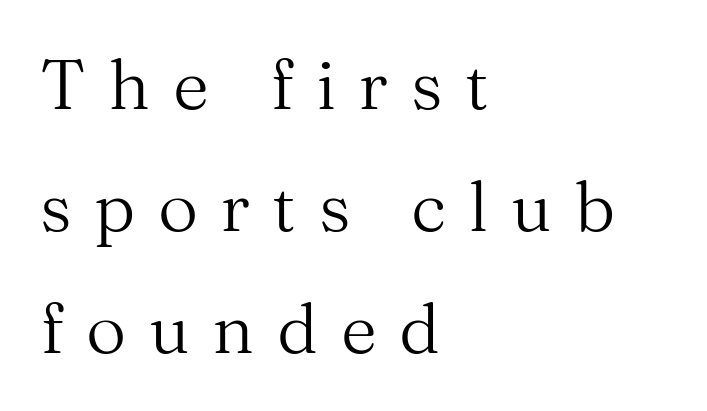
The image shows 70 px regular-weight serif type, upright; set left-aligned, line spacing 1.74x, unusually wide letter spacing (+0.32 em), not underlined; medium stroke contrast and a medium x-height.
